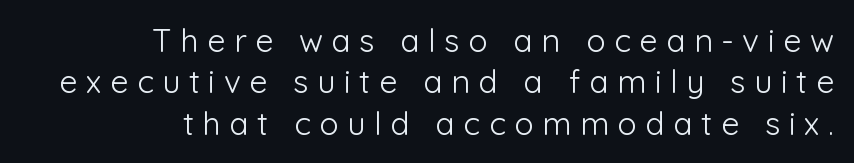
Q: Is the text bold? A: No.
Q: Is the text italic (slanted)? A: No, it is upright.
Q: Is the typeface a serif or a sans-serif typeface? A: Sans-serif.
Q: Is the text underlined? A: No.
Q: How is the paragraph aligned? A: Right-aligned.
Q: Is the spacing between letters normal or unusually wide? A: Unusually wide.
Q: Is the spacing between lines tight, normal or loose? A: Normal.
Q: Width (condensed, normal, or wide)? A: Normal.
Q: Stroke contrast? A: Low.
Q: x-height? A: Medium.
Q: Monospaced? A: No.
